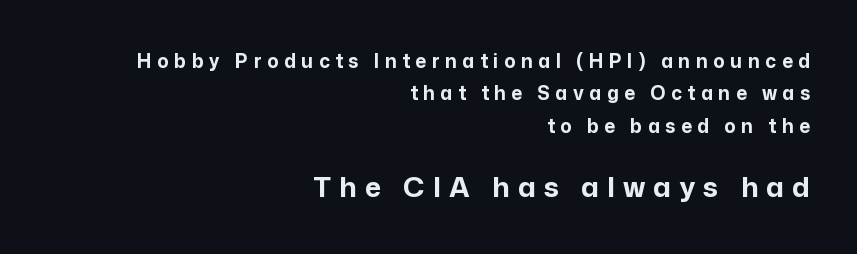
Descender tails drop into unmarked territory. The vertical gap from one line to the next is medium. Look at the tracking — it's clearly loosened, letters drifting apart. The passage shown begins with its smaller block and ends with its larger one.
